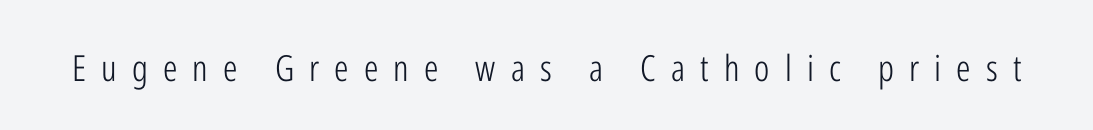
Here the glyphs are tracked loosely, breaking word shapes into spaced letters. Think standard paragraph weight, or any step lighter than that. You could not count columns in this text — the font is proportionally spaced. Honestly, there is no underline to notice here at all. Are there feet on the stems? There aren't — it's a sans. Characters remain perfectly vertical along every line.
